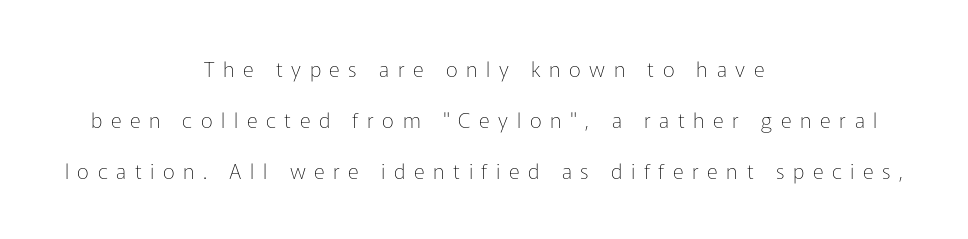
The image shows 21 px text type, upright; set centered, loose line spacing (2.43x), unusually wide letter spacing (+0.41 em), not underlined.
